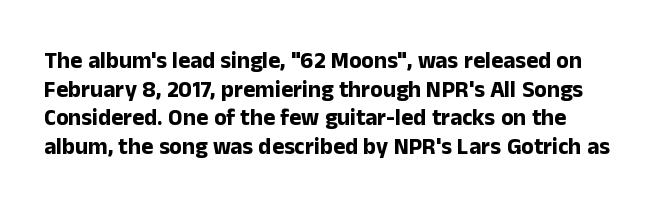
The image shows 23 px bold type, upright; set line spacing 1.24x, normal letter spacing, not underlined.
